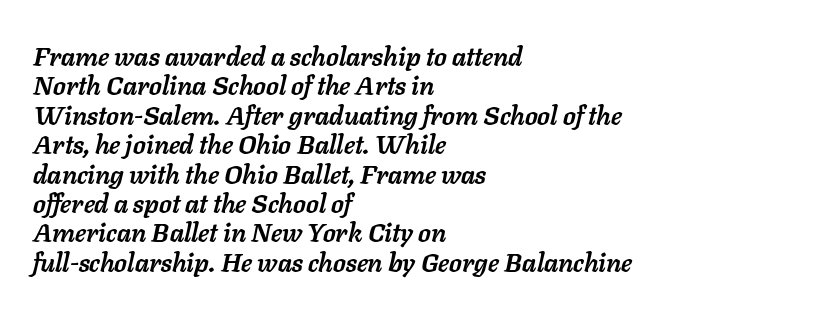
{"italic": "yes", "lean": "right", "slant_degrees": 11, "bold": "yes", "underline": "no", "align": "left", "line_spacing": "tight", "line_spacing_ratio": 1.13, "letter_spacing": "normal", "letter_spacing_em": 0.0, "glyph_px": 26}
